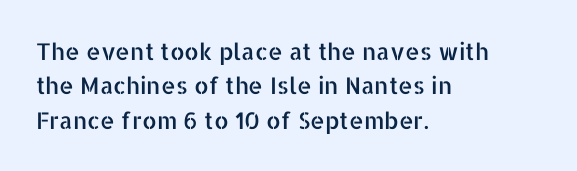
The image shows 23 px text type, upright; set left-aligned, normal line spacing (1.5x), normal letter spacing, not underlined.
